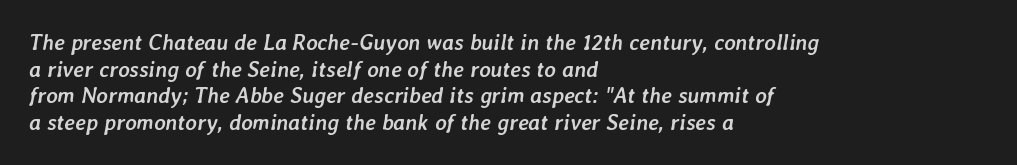
{"italic": "yes", "lean": "right", "slant_degrees": 7, "bold": "yes", "underline": "no", "align": "left", "line_spacing_ratio": 1.21, "letter_spacing": "normal", "letter_spacing_em": 0.0, "glyph_px": 22}
